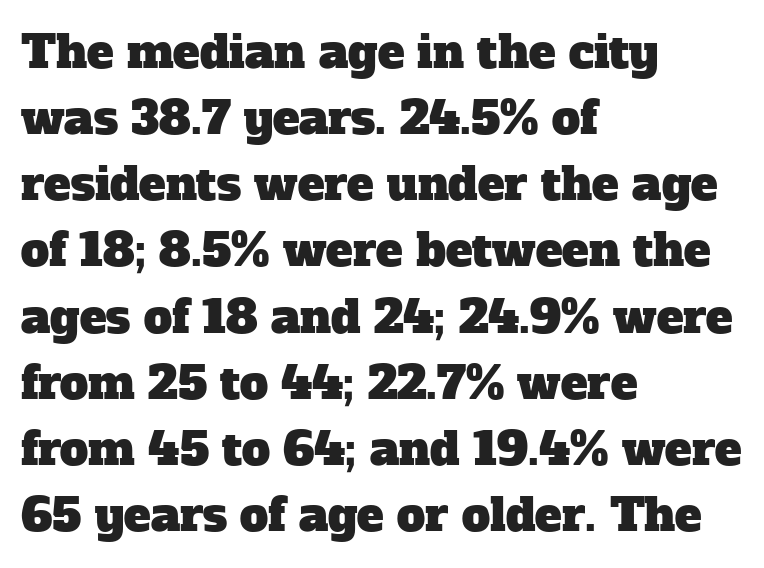
The passage shown is typed in a proportional face where columns would drift. Glance below the letters and you will spot only blank space. What kind of face is this? One with serifs. Typeset ragged right — the left edge is the straight one.
